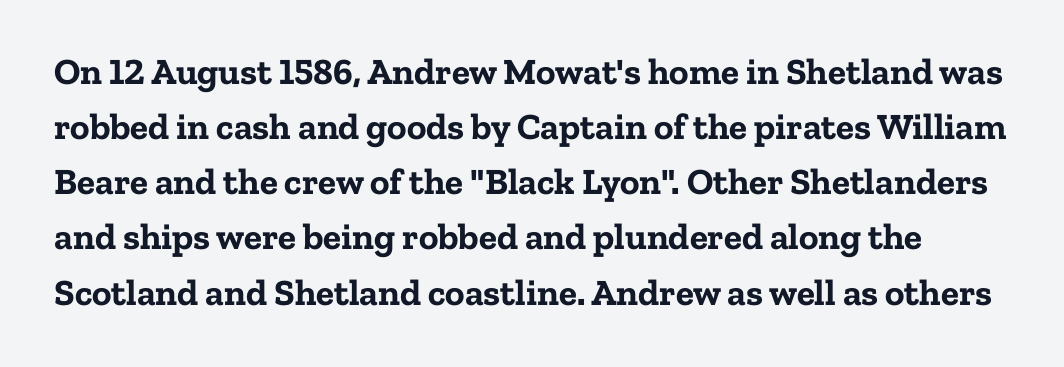
Q: Is the text bold? A: Yes.
Q: Is the text italic (slanted)? A: No, it is upright.
Q: Is the typeface a serif or a sans-serif typeface? A: Serif.
Q: Is the text underlined? A: No.
Q: Is the spacing between letters normal or unusually wide? A: Normal.
Q: Is the spacing between lines tight, normal or loose? A: Normal.
Q: Width (condensed, normal, or wide)? A: Normal.
Q: Stroke contrast? A: Low.
Q: x-height? A: Medium.
Q: Monospaced? A: No.
